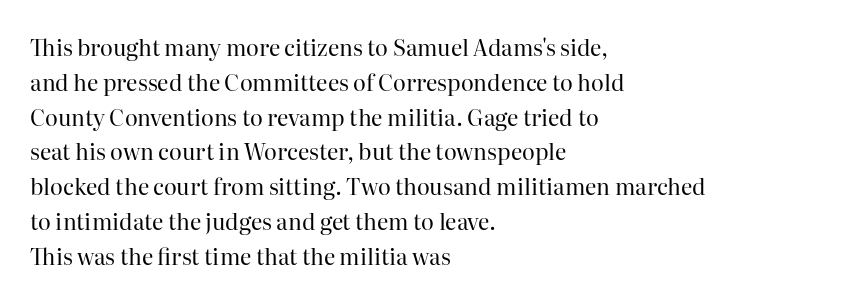
All the whitespace from short lines collects on the right. No extra tracking has been applied to these lines. Characters remain perfectly vertical along every line. The space beneath each line is pristine and unruled. Vertical stems look standard width or narrower in stroke.
